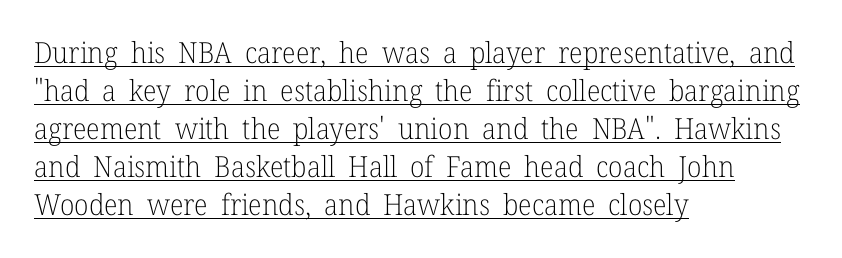
Is this a fixed-width face? No — the glyphs have proportional, varying widths. Compared with a centered layout, this one pins lines to the left instead. This reads as an unemphasized weight, regular at the heaviest. This sample uses plain, unmodified letter spacing. Underlined type.
